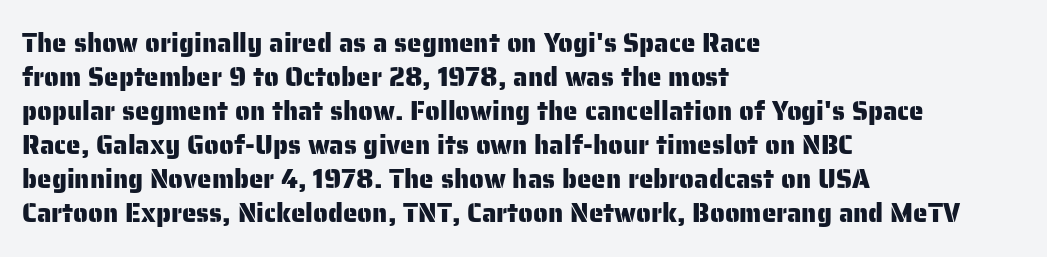
Q: Is the text italic (slanted)? A: No, it is upright.
Q: Is the text underlined? A: No.
Q: How is the paragraph aligned? A: Left-aligned.
Q: Is the spacing between letters normal or unusually wide? A: Normal.
Q: Is the spacing between lines tight, normal or loose? A: Normal.
